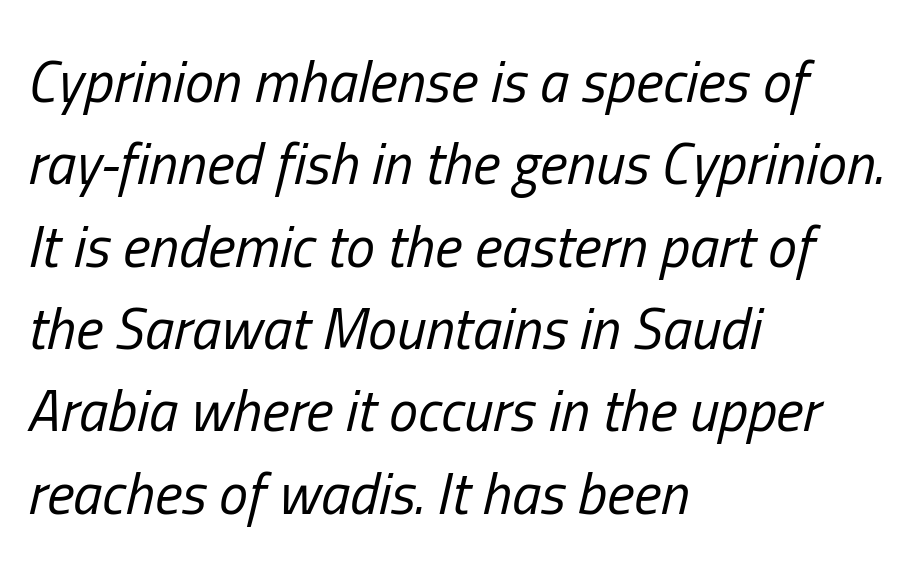
The image shows 58 px regular-weight, condensed type, italic (leaning right); set left-aligned, normal line spacing (1.42x), normal letter spacing, not underlined; low stroke contrast and a medium x-height.
